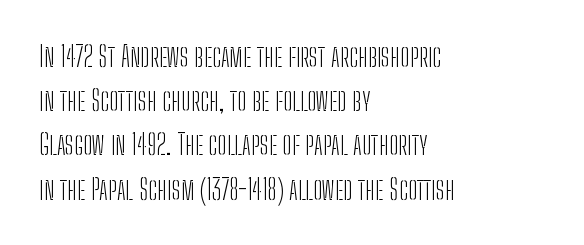
Q: Is the text bold? A: No.
Q: Is the text italic (slanted)? A: No, it is upright.
Q: Is the typeface a serif or a sans-serif typeface? A: Sans-serif.
Q: Is the text underlined? A: No.
Q: How is the paragraph aligned? A: Left-aligned.
Q: Is the spacing between letters normal or unusually wide? A: Normal.
Q: Is the spacing between lines tight, normal or loose? A: Normal.
Q: Width (condensed, normal, or wide)? A: Condensed.
Q: Stroke contrast? A: Low.
Q: x-height? A: Medium.
Q: Monospaced? A: No.
